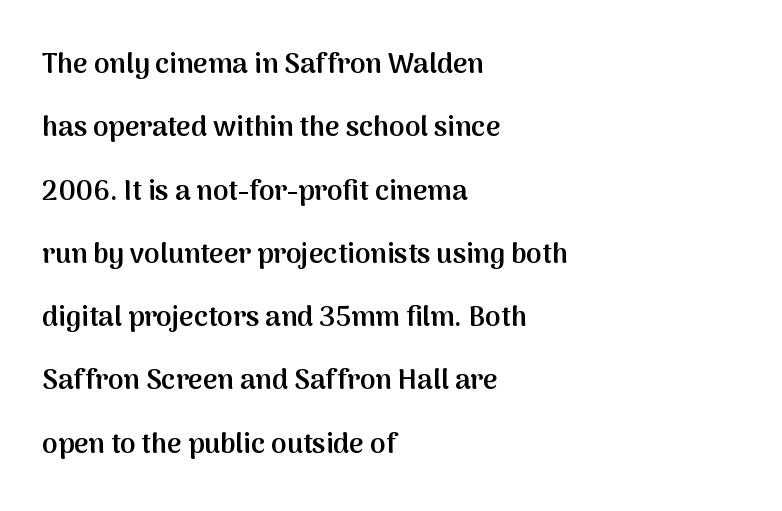
Q: Is the text bold? A: Semi-bold.
Q: Is the text italic (slanted)? A: No, it is upright.
Q: Is the typeface a serif or a sans-serif typeface? A: Sans-serif.
Q: Is the text underlined? A: No.
Q: How is the paragraph aligned? A: Left-aligned.
Q: Is the spacing between letters normal or unusually wide? A: Normal.
Q: Is the spacing between lines tight, normal or loose? A: Loose.
Q: Width (condensed, normal, or wide)? A: Normal.
Q: Stroke contrast? A: Medium.
Q: x-height? A: Medium.
Q: Monospaced? A: No.
